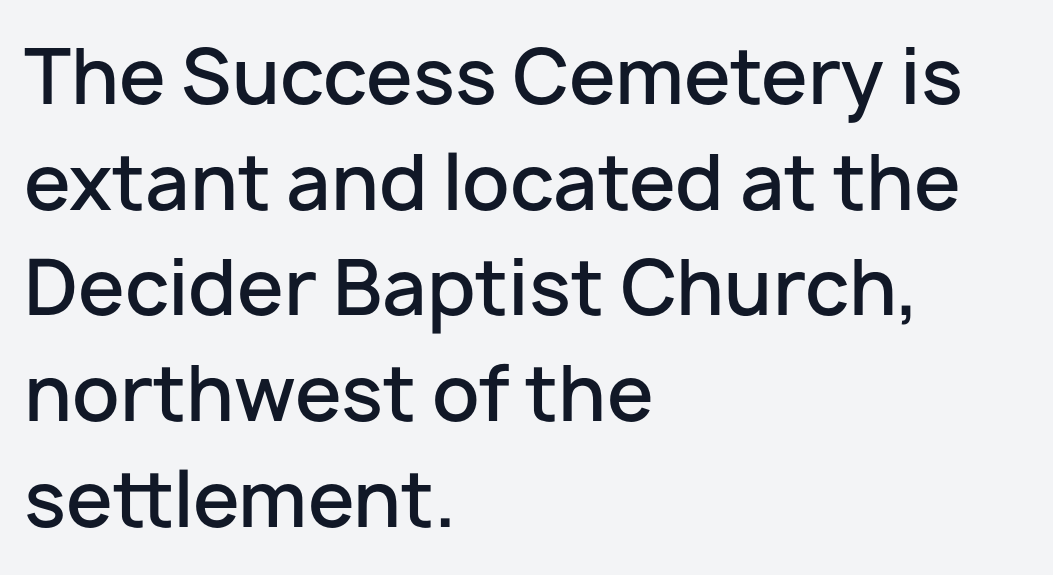
The image shows 75 px semibold sans-serif type, upright; set left-aligned, normal line spacing (1.41x), normal letter spacing, not underlined; low stroke contrast and a medium x-height.
